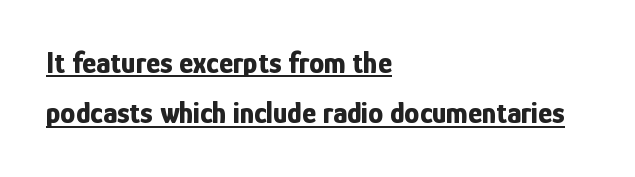
Q: Is the text bold? A: Yes.
Q: Is the text italic (slanted)? A: No, it is upright.
Q: Is the typeface a serif or a sans-serif typeface? A: Sans-serif.
Q: Is the text underlined? A: Yes.
Q: How is the paragraph aligned? A: Left-aligned.
Q: Is the spacing between letters normal or unusually wide? A: Normal.
Q: Is the spacing between lines tight, normal or loose? A: Normal.
Q: Width (condensed, normal, or wide)? A: Condensed.
Q: Stroke contrast? A: Low.
Q: x-height? A: Medium.
Q: Monospaced? A: No.
